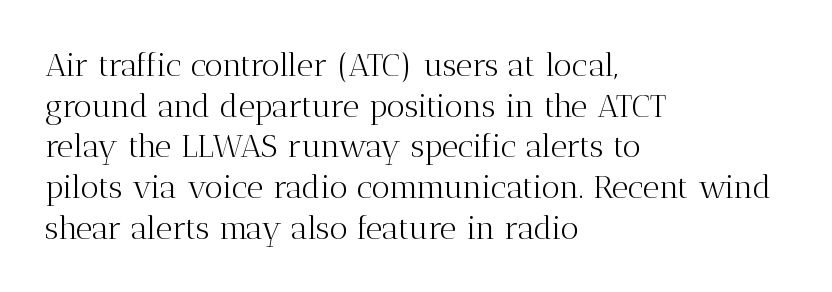
{"serif": "yes", "italic": "no", "bold": "no", "weight": "light", "width": "normal", "stroke_contrast": "medium", "x_height": "medium", "monospaced": "no", "underline": "no", "align": "left", "line_spacing": "normal", "line_spacing_ratio": 1.27, "letter_spacing": "normal", "letter_spacing_em": 0.0, "glyph_px": 32}
